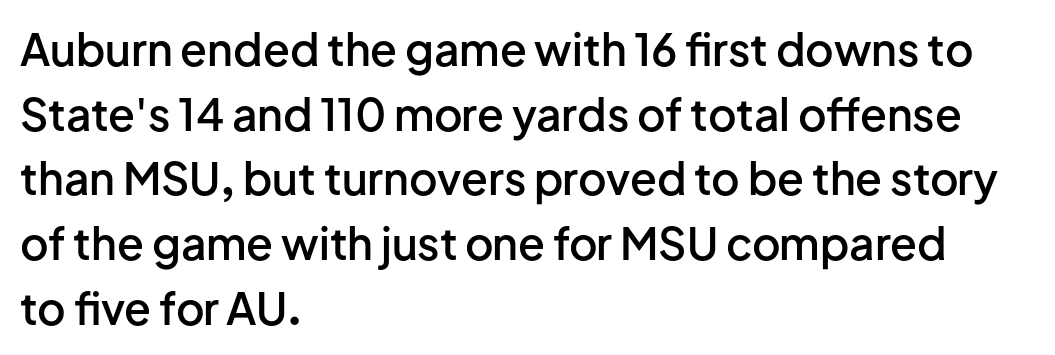
{"serif": "no", "italic": "no", "bold": "semi", "weight": "semibold", "width": "normal", "stroke_contrast": "low", "x_height": "medium", "monospaced": "no", "underline": "no", "align": "left", "line_spacing": "normal", "line_spacing_ratio": 1.47, "letter_spacing": "normal", "letter_spacing_em": 0.0, "glyph_px": 44}
